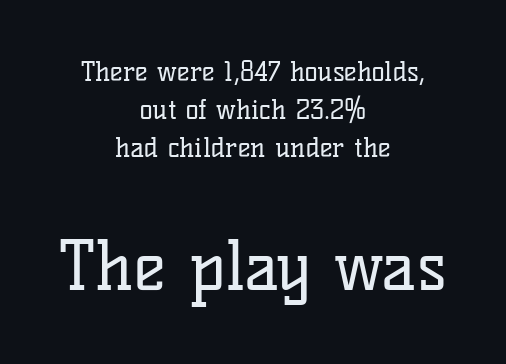
{"serif": "yes", "italic": "no", "bold": "no", "weight": "regular", "width": "normal", "stroke_contrast": "low", "x_height": "medium", "monospaced": "no", "underline": "no", "align": "center", "line_spacing": "normal", "line_spacing_ratio": 1.41, "letter_spacing": "normal", "letter_spacing_em": 0.0, "larger_block": "second", "size_ratio": 2.52, "glyph_px": 68}
